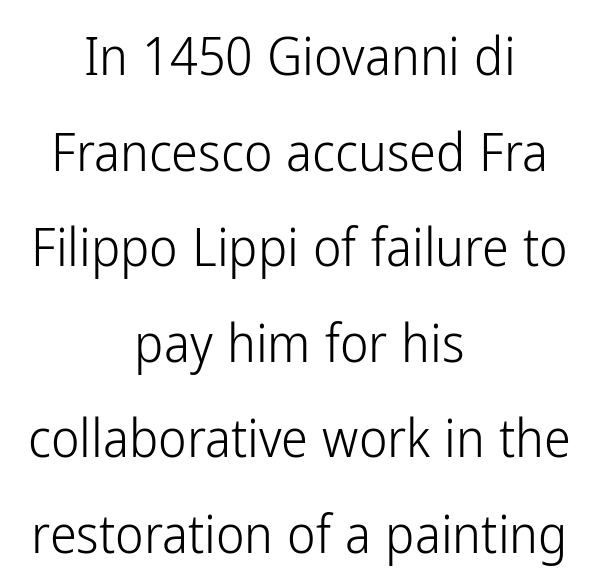
Q: Is the text bold? A: No.
Q: Is the text italic (slanted)? A: No, it is upright.
Q: Is the typeface a serif or a sans-serif typeface? A: Sans-serif.
Q: Is the text underlined? A: No.
Q: How is the paragraph aligned? A: Centered.
Q: Is the spacing between letters normal or unusually wide? A: Normal.
Q: Width (condensed, normal, or wide)? A: Condensed.
Q: Stroke contrast? A: Low.
Q: x-height? A: Medium.
Q: Monospaced? A: No.
